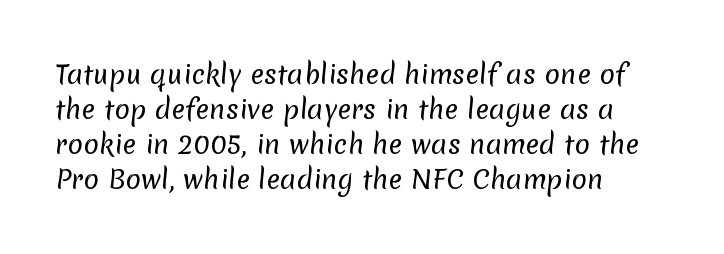
The space directly below the letters is spotless. In terms of leading, this rendering sits right in the middle. Notice how the passage keeps a crisp vertical edge on the left only. Tracking here is standard; glyphs follow each other at the usual distance.
